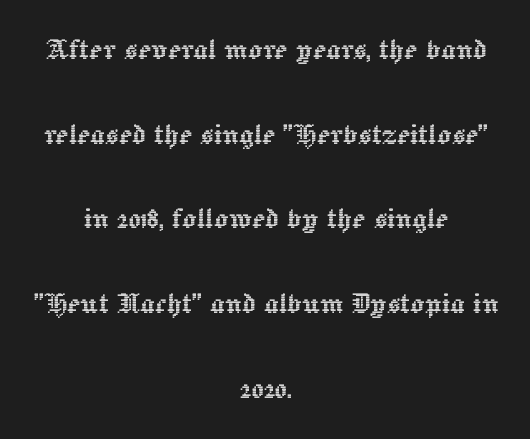
Decoration check: the copy has no underline. The letters stand straight up with perfectly vertical stems. You could not count columns in this text — the font is proportionally spaced. What stands out about the letter spacing? Nothing — it is the standard amount.
